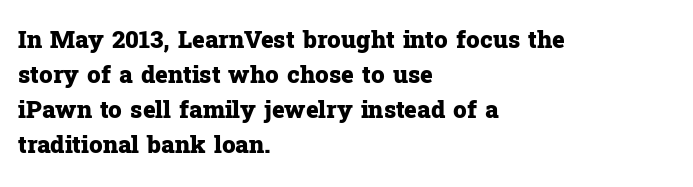
Q: Is the text bold? A: Yes.
Q: Is the text italic (slanted)? A: No, it is upright.
Q: Is the text underlined? A: No.
Q: How is the paragraph aligned? A: Left-aligned.
Q: Is the spacing between letters normal or unusually wide? A: Normal.
Q: Is the spacing between lines tight, normal or loose? A: Normal.
